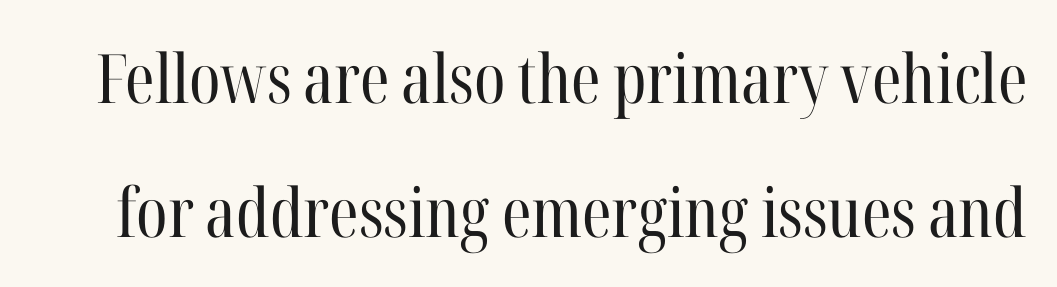
{"serif": "yes", "italic": "no", "bold": "no", "weight": "regular", "width": "condensed", "stroke_contrast": "high", "x_height": "medium", "monospaced": "no", "underline": "no", "line_spacing": "loose", "line_spacing_ratio": 1.97, "letter_spacing": "normal", "letter_spacing_em": 0.0, "glyph_px": 68}
